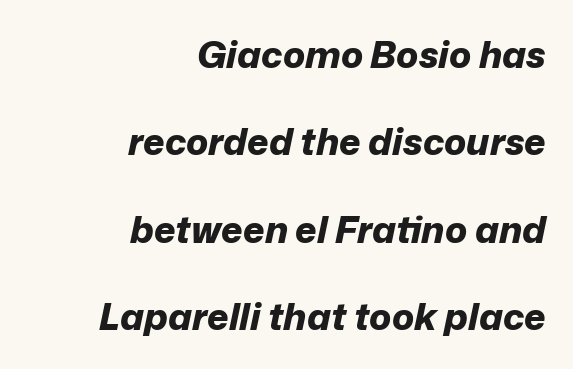
{"italic": "yes", "lean": "right", "slant_degrees": 12, "bold": "yes", "weight": "bold", "width": "normal", "stroke_contrast": "low", "x_height": "medium", "monospaced": "no", "underline": "no", "align": "right", "line_spacing": "loose", "line_spacing_ratio": 2.36, "letter_spacing": "normal", "letter_spacing_em": 0.0, "glyph_px": 37}
